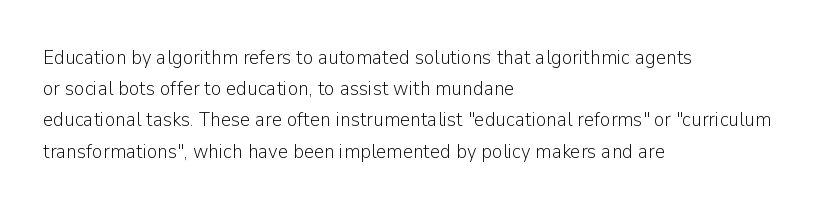
The image shows 20 px text type, upright; set left-aligned, normal line spacing (1.56x), normal letter spacing, not underlined.
